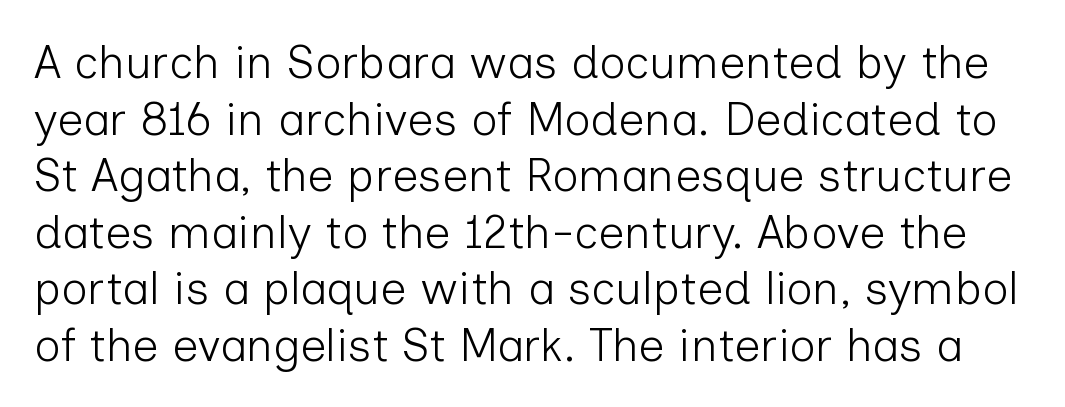
Q: Is the text bold? A: No.
Q: Is the text italic (slanted)? A: No, it is upright.
Q: Is the typeface a serif or a sans-serif typeface? A: Sans-serif.
Q: Is the text underlined? A: No.
Q: Is the spacing between letters normal or unusually wide? A: Normal.
Q: Width (condensed, normal, or wide)? A: Normal.
Q: Stroke contrast? A: Low.
Q: x-height? A: Medium.
Q: Monospaced? A: No.
